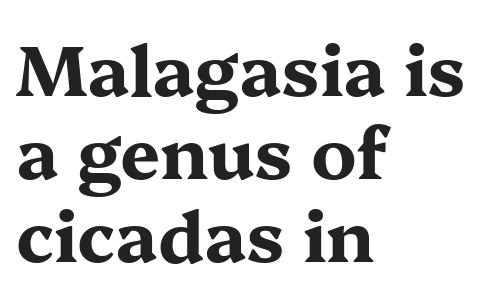
The image shows 71 px bold, wide serif type, upright; set left-aligned, line spacing 1.17x, normal letter spacing, not underlined; medium stroke contrast and a medium x-height.
